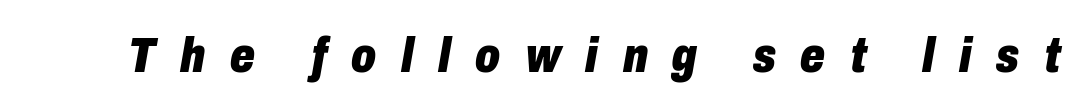
Q: Is the text bold? A: Yes.
Q: Is the text italic (slanted)? A: Yes, it leans right by about 10 degrees.
Q: Is the text underlined? A: No.
Q: Is the spacing between letters normal or unusually wide? A: Unusually wide.
Q: Width (condensed, normal, or wide)? A: Condensed.
Q: Stroke contrast? A: Low.
Q: x-height? A: Medium.
Q: Monospaced? A: No.
